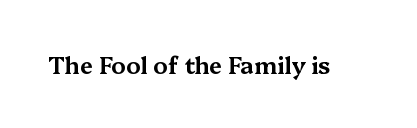
{"italic": "no", "underline": "no", "letter_spacing": "normal", "letter_spacing_em": 0.0, "glyph_px": 23}
